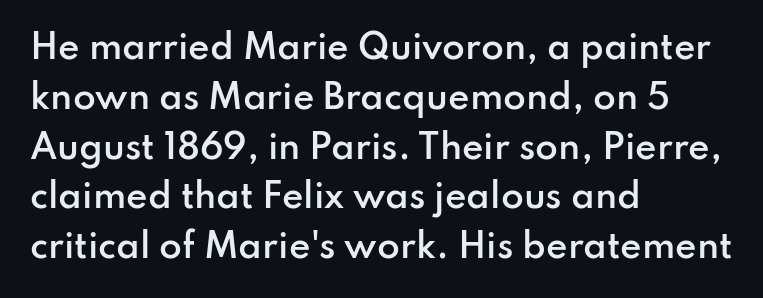
Q: Is the text bold? A: Semi-bold.
Q: Is the text italic (slanted)? A: No, it is upright.
Q: Is the typeface a serif or a sans-serif typeface? A: Sans-serif.
Q: Is the text underlined? A: No.
Q: How is the paragraph aligned? A: Left-aligned.
Q: Is the spacing between letters normal or unusually wide? A: Normal.
Q: Is the spacing between lines tight, normal or loose? A: Normal.
Q: Width (condensed, normal, or wide)? A: Normal.
Q: Stroke contrast? A: Low.
Q: x-height? A: Small.
Q: Monospaced? A: No.
